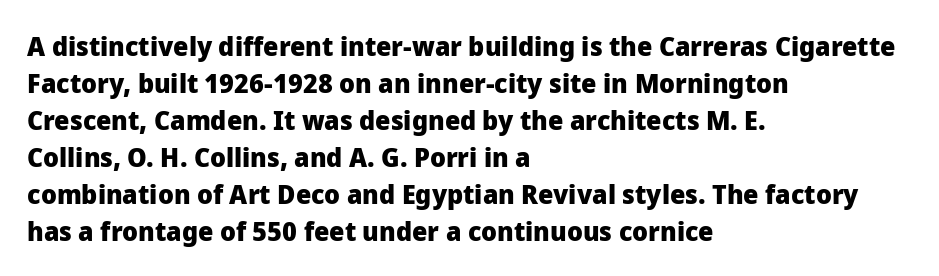
Q: Is the text bold? A: Yes.
Q: Is the text italic (slanted)? A: No, it is upright.
Q: Is the text underlined? A: No.
Q: How is the paragraph aligned? A: Left-aligned.
Q: Is the spacing between letters normal or unusually wide? A: Normal.
Q: Is the spacing between lines tight, normal or loose? A: Normal.
